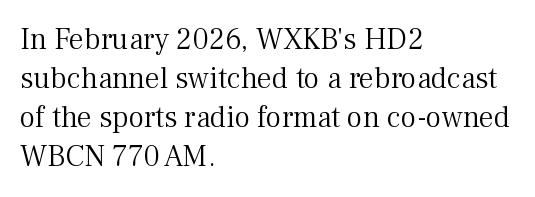
Q: Is the text bold? A: No.
Q: Is the text italic (slanted)? A: No, it is upright.
Q: Is the typeface a serif or a sans-serif typeface? A: Serif.
Q: Is the text underlined? A: No.
Q: How is the paragraph aligned? A: Left-aligned.
Q: Is the spacing between letters normal or unusually wide? A: Normal.
Q: Is the spacing between lines tight, normal or loose? A: Normal.
Q: Width (condensed, normal, or wide)? A: Normal.
Q: Stroke contrast? A: Medium.
Q: x-height? A: Medium.
Q: Monospaced? A: No.
